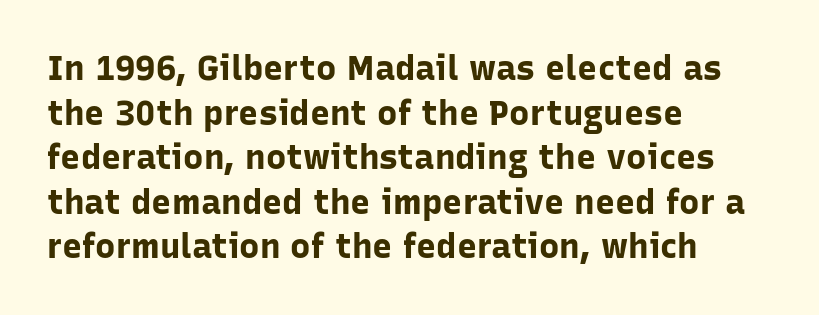
Q: Is the text bold? A: Yes.
Q: Is the text italic (slanted)? A: No, it is upright.
Q: Is the typeface a serif or a sans-serif typeface? A: Sans-serif.
Q: Is the text underlined? A: No.
Q: How is the paragraph aligned? A: Left-aligned.
Q: Is the spacing between letters normal or unusually wide? A: Normal.
Q: Is the spacing between lines tight, normal or loose? A: Normal.
Q: Width (condensed, normal, or wide)? A: Normal.
Q: Stroke contrast? A: Low.
Q: x-height? A: Medium.
Q: Monospaced? A: No.
